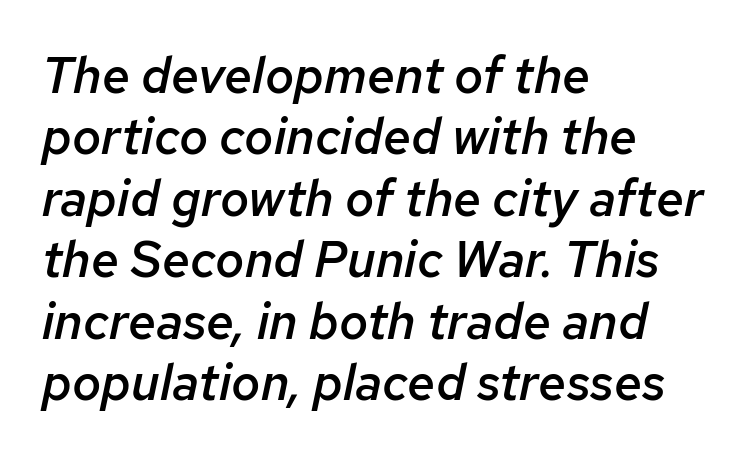
Clear beneath every line of the passage. Strokes here are thickened, but only to semibold level. Varying glyph widths throughout — classic text-font behaviour. Short and long lines alike share a common starting point at left.
